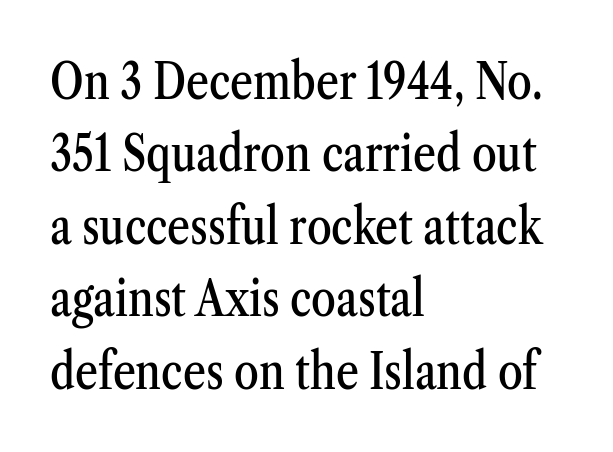
The passage shown stacks its lines at a standard gap. A serif font was chosen for this passage. A typesetter would call this proportional, since set widths differ per character. The typography opts for an upright posture over an oblique one. Short note: letters normally spaced.
